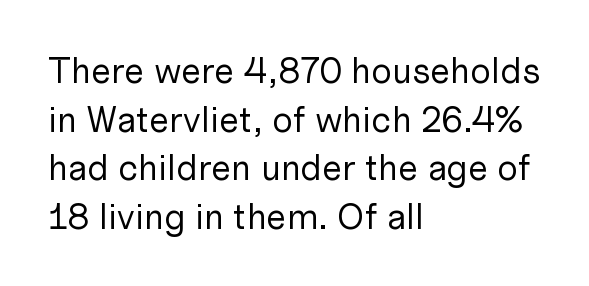
The image shows 36 px regular-weight sans-serif type, upright; set left-aligned, normal line spacing (1.35x), normal letter spacing, not underlined; low stroke contrast and a medium x-height.
